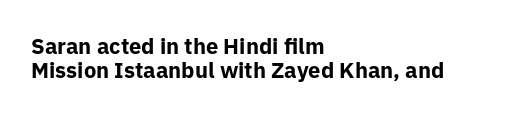
Q: Is the text bold? A: Yes.
Q: Is the text italic (slanted)? A: No, it is upright.
Q: Is the text underlined? A: No.
Q: How is the paragraph aligned? A: Left-aligned.
Q: Is the spacing between letters normal or unusually wide? A: Normal.
Q: Is the spacing between lines tight, normal or loose? A: Tight.
